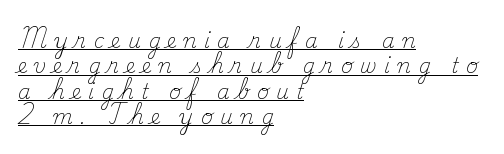
{"bold": "no", "underline": "yes", "align": "left", "line_spacing": "normal", "line_spacing_ratio": 1.27, "letter_spacing": "wide", "letter_spacing_em": 0.36, "glyph_px": 20}
